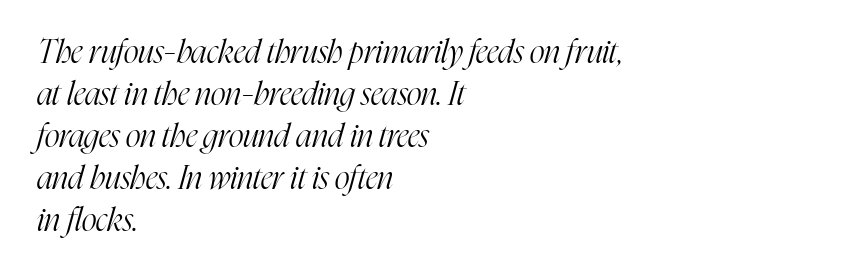
Is there much room between lines? A standard amount, neither cramped nor airy. Quick note: underline off. You could not count columns in this text — the font is proportionally spaced. The text carries the slant typical of an italic or oblique font. Tracking value appears to be zero — textbook default spacing.
